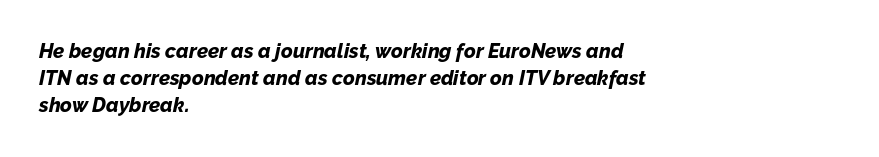
Q: Is the text bold? A: Yes.
Q: Is the text italic (slanted)? A: Yes, it leans right by about 12 degrees.
Q: Is the text underlined? A: No.
Q: How is the paragraph aligned? A: Left-aligned.
Q: Is the spacing between letters normal or unusually wide? A: Normal.
Q: Is the spacing between lines tight, normal or loose? A: Normal.
